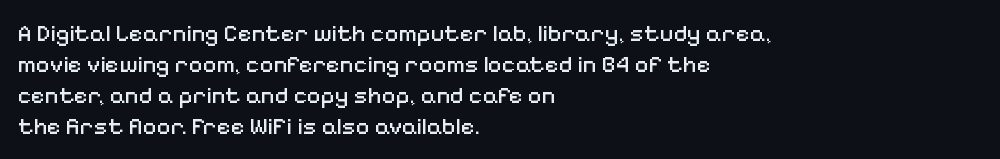
Q: Is the text bold? A: No.
Q: Is the text italic (slanted)? A: No, it is upright.
Q: Is the text underlined? A: No.
Q: How is the paragraph aligned? A: Left-aligned.
Q: Is the spacing between letters normal or unusually wide? A: Normal.
Q: Is the spacing between lines tight, normal or loose? A: Normal.
